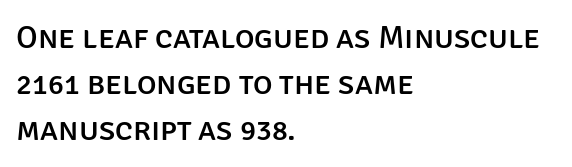
Serif or sans? Sans — the stroke terminals are bare. Caption: standard tracking, unaltered. Rendered with straight, roman letterforms. Here the designer chose a conventional face with non-uniform glyph widths. Words float on clear page, feet unadorned.
